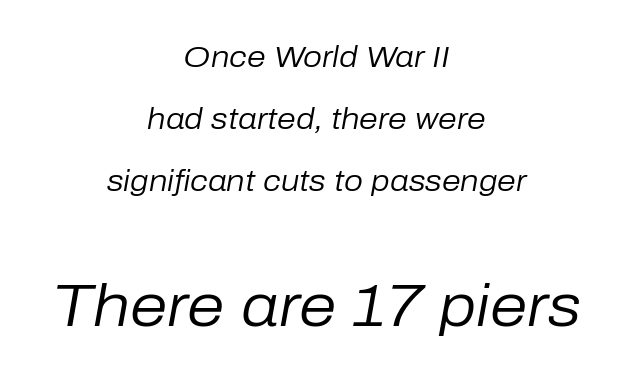
The image shows 60 px regular-weight type, italic (leaning right); set centered, loose line spacing (2.06x), normal letter spacing, not underlined; the second (bottom) block is 2.0x larger; low stroke contrast and a medium x-height.
